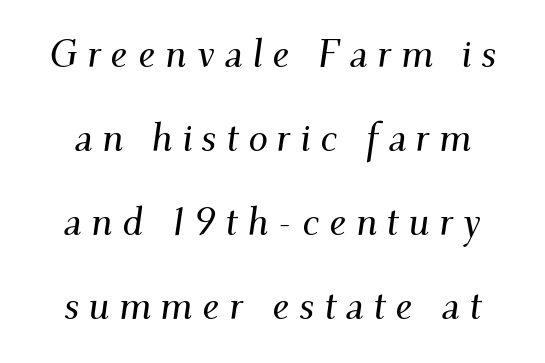
The image shows 39 px serif type, italic (leaning right); set centered, loose line spacing (2.15x), unusually wide letter spacing (+0.24 em), not underlined; medium stroke contrast and a small x-height.
